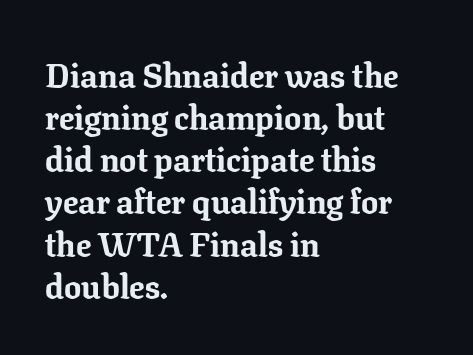
The image shows 34 px bold serif type, upright; set left-aligned, line spacing 1.24x, normal letter spacing, not underlined; low stroke contrast and a medium x-height.
